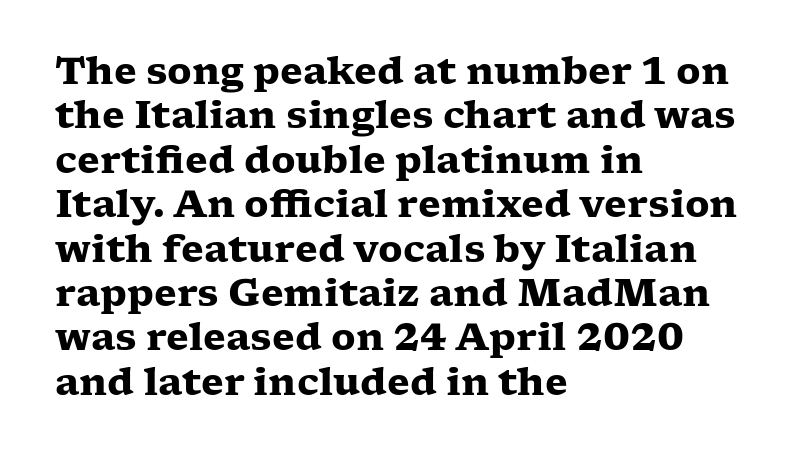
Q: Is the text bold? A: Yes.
Q: Is the text italic (slanted)? A: No, it is upright.
Q: Is the typeface a serif or a sans-serif typeface? A: Serif.
Q: Is the text underlined? A: No.
Q: How is the paragraph aligned? A: Left-aligned.
Q: Is the spacing between letters normal or unusually wide? A: Normal.
Q: Width (condensed, normal, or wide)? A: Wide.
Q: Stroke contrast? A: Low.
Q: x-height? A: Medium.
Q: Monospaced? A: No.
